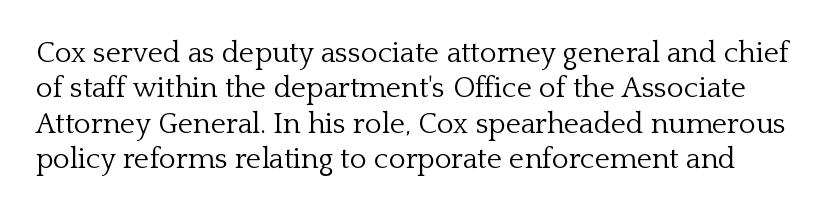
The image shows 29 px light serif type, upright; set line spacing 1.22x, normal letter spacing, not underlined; low stroke contrast and a medium x-height.
